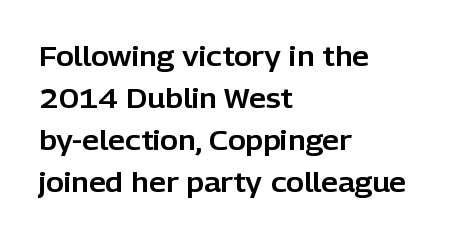
Decoration check: the copy has no underline. You can tell it's not italic because the verticals are truly vertical. Is the letter spacing exaggerated? No — it looks like the ordinary default. A classic flush-left, rag-right setting is used for this passage. Baseline-to-baseline distance is the conventional proportion of letter height.
